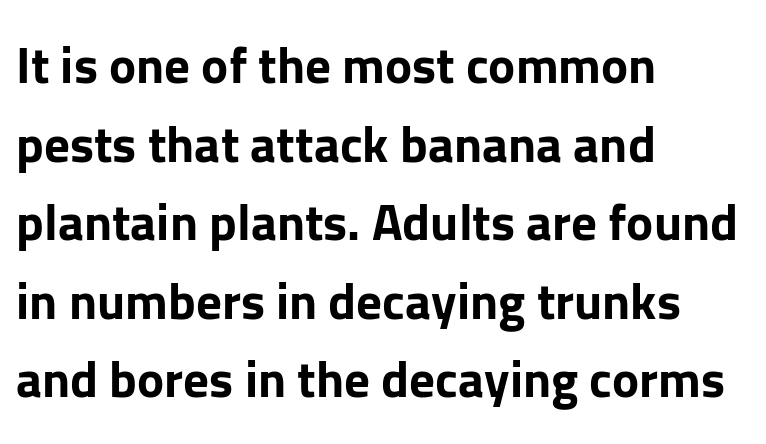
{"serif": "no", "italic": "no", "bold": "yes", "weight": "bold", "width": "normal", "stroke_contrast": "low", "x_height": "medium", "monospaced": "no", "underline": "no", "align": "left", "line_spacing": "normal", "line_spacing_ratio": 1.54, "letter_spacing": "normal", "letter_spacing_em": 0.0, "glyph_px": 51}
